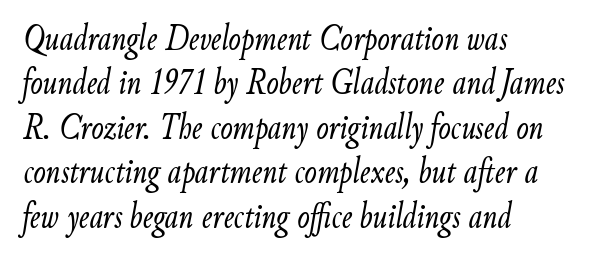
Look at the tracking — it's just the regular setting, nothing added. These lines are rendered in a variable-pitch font. In CSS terms this would be text-align: left. No word sits above an underline.
